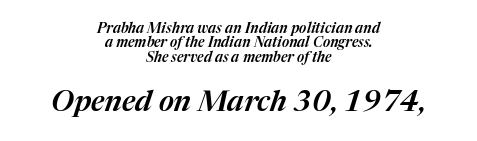
A student would notice the bottom passage is typeset larger than what precedes it. The setting favours the middle, as headings and verse often do. The rendering applies a slant to the glyphs. Rows of type sit shoulder to shoulder in the vertical direction. Note the varied advance widths — an 'i' is clearly narrower than an 'm'. There is no visible air inserted between adjacent glyphs.
